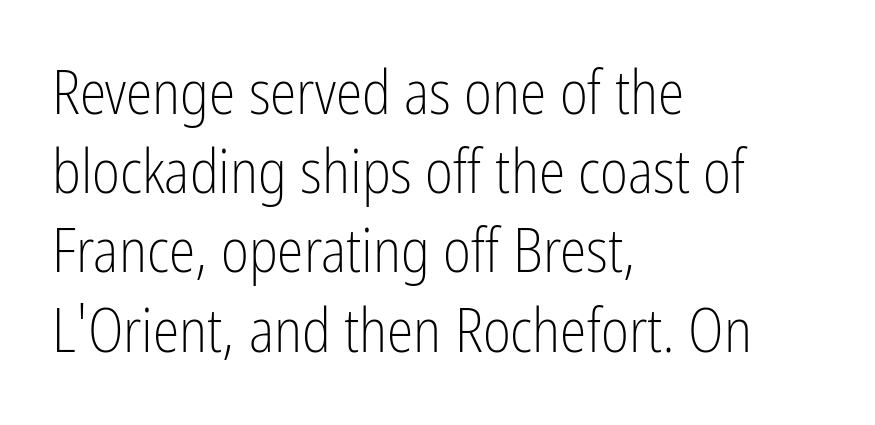
The lines in this sample share a left origin and differ only in where they stop. Glyph-to-glyph distance matches everyday printed text. The specimen omits any rule beneath the text block's lines. The weight tops out at a normal text grade. Note: no serifs on the glyphs.
